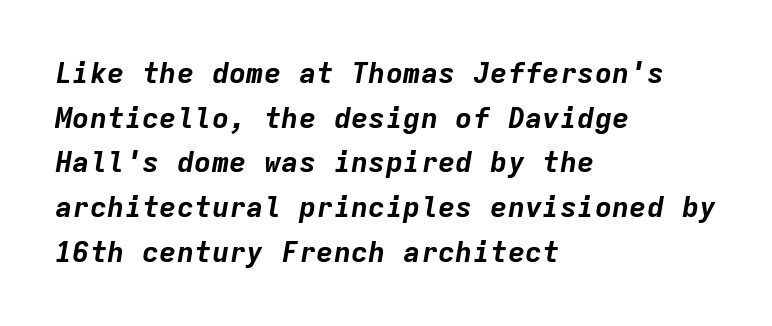
Q: Is the text bold? A: Yes.
Q: Is the text italic (slanted)? A: Yes, it leans right by about 9 degrees.
Q: Is the text underlined? A: No.
Q: How is the paragraph aligned? A: Left-aligned.
Q: Is the spacing between letters normal or unusually wide? A: Normal.
Q: Is the spacing between lines tight, normal or loose? A: Normal.
Q: Width (condensed, normal, or wide)? A: Normal.
Q: Stroke contrast? A: Low.
Q: x-height? A: Medium.
Q: Monospaced? A: Yes.
